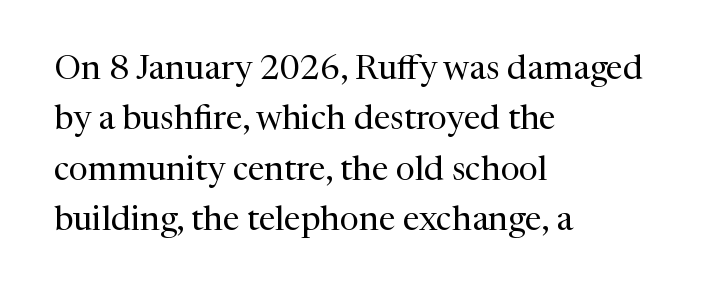
{"serif": "yes", "italic": "no", "bold": "no", "weight": "regular", "width": "normal", "stroke_contrast": "medium", "x_height": "medium", "monospaced": "no", "underline": "no", "align": "left", "line_spacing": "normal", "line_spacing_ratio": 1.48, "letter_spacing": "normal", "letter_spacing_em": 0.0, "glyph_px": 34}
